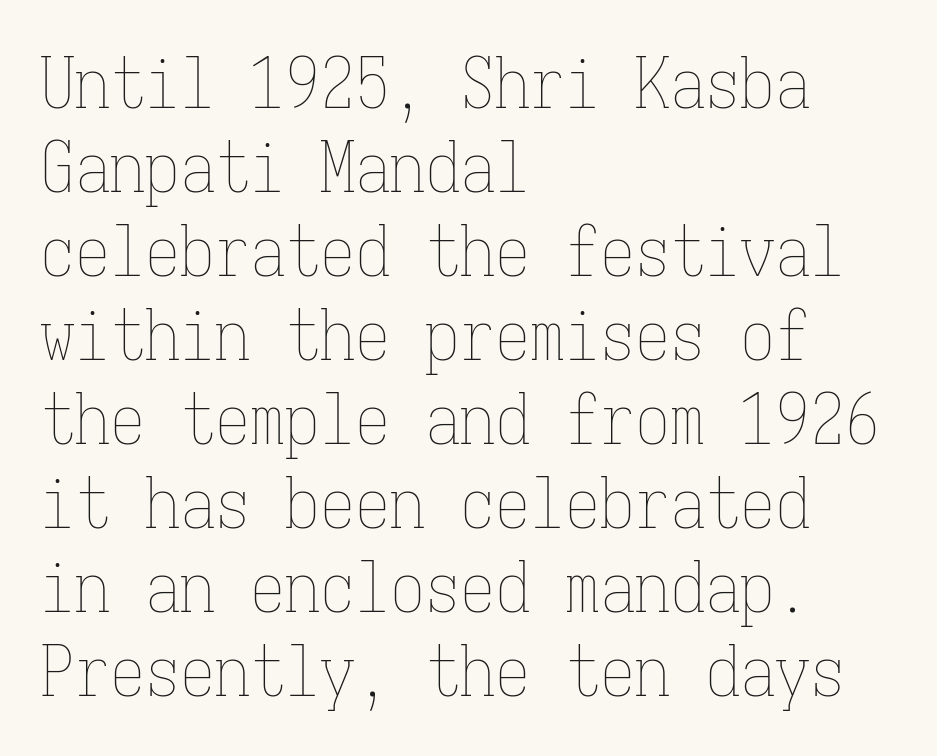
{"italic": "no", "bold": "no", "weight": "thin", "width": "condensed", "stroke_contrast": "low", "x_height": "medium", "monospaced": "yes", "underline": "no", "align": "left", "line_spacing_ratio": 1.2, "letter_spacing": "normal", "letter_spacing_em": 0.0, "glyph_px": 70}
